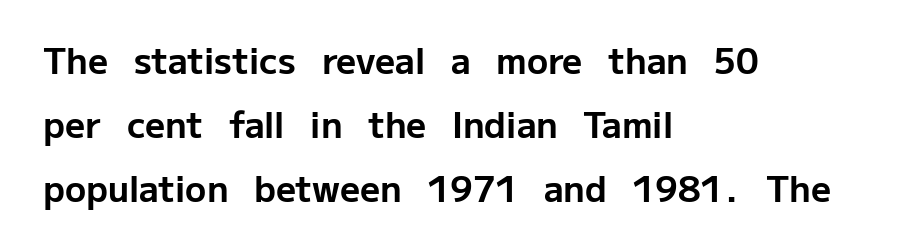
{"serif": "no", "italic": "no", "bold": "yes", "weight": "bold", "width": "normal", "stroke_contrast": "low", "x_height": "medium", "monospaced": "no", "underline": "no", "align": "left", "line_spacing_ratio": 1.83, "letter_spacing": "normal", "letter_spacing_em": 0.0, "glyph_px": 35}
